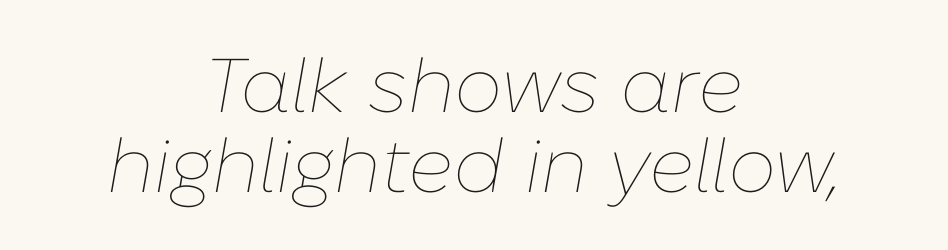
Here the designer chose a conventional face with non-uniform glyph widths. The letterforms sit shoulder to shoulder at normal distance. The strip under each line holds only bare page. The font is comparable to plain body text, perhaps lighter. The typesetter chose a symmetrical, centered arrangement here.
